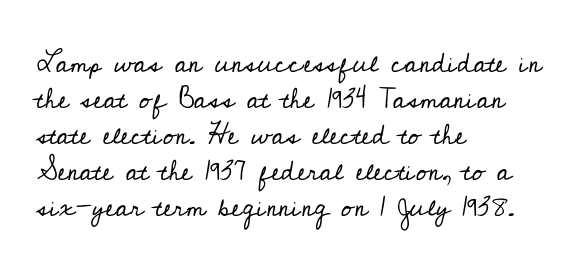
The rag falls on the right side of this text block. Are there feet on the stems? There are — it's a serif. Honestly, the letter spacing is just normal — you wouldn't notice it. The string is rendered with underlining switched off.
